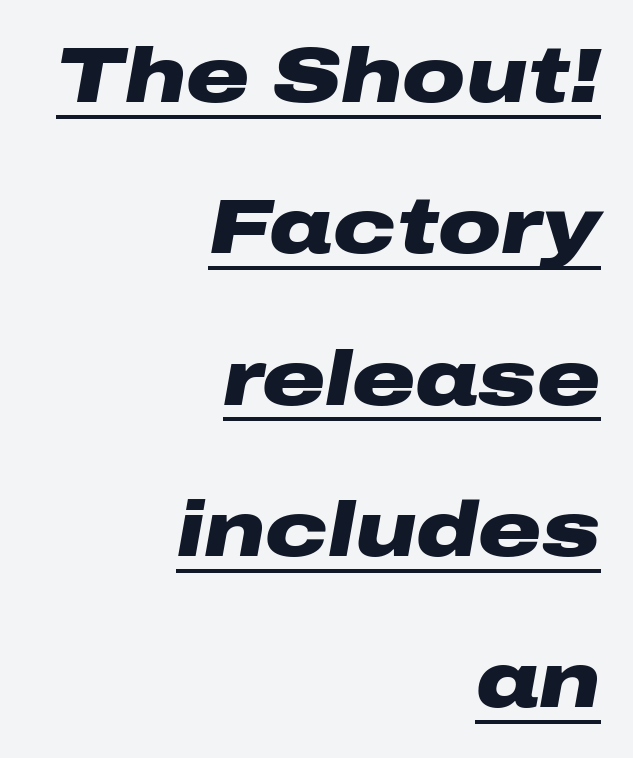
Q: Is the text bold? A: Yes.
Q: Is the text italic (slanted)? A: Yes, it leans right by about 10 degrees.
Q: Is the text underlined? A: Yes.
Q: How is the paragraph aligned? A: Right-aligned.
Q: Is the spacing between letters normal or unusually wide? A: Normal.
Q: Is the spacing between lines tight, normal or loose? A: Loose.
Q: Width (condensed, normal, or wide)? A: Wide.
Q: Stroke contrast? A: Low.
Q: x-height? A: Medium.
Q: Monospaced? A: No.
